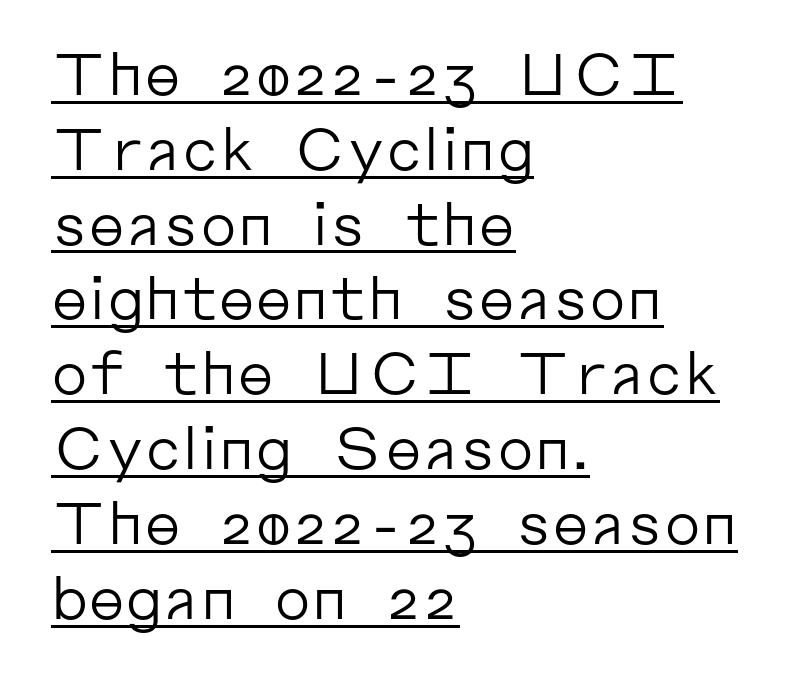
The image shows 58 px regular-weight sans-serif type, upright; set left-aligned, normal line spacing (1.29x), normal letter spacing, underlined; low stroke contrast and a medium x-height.
